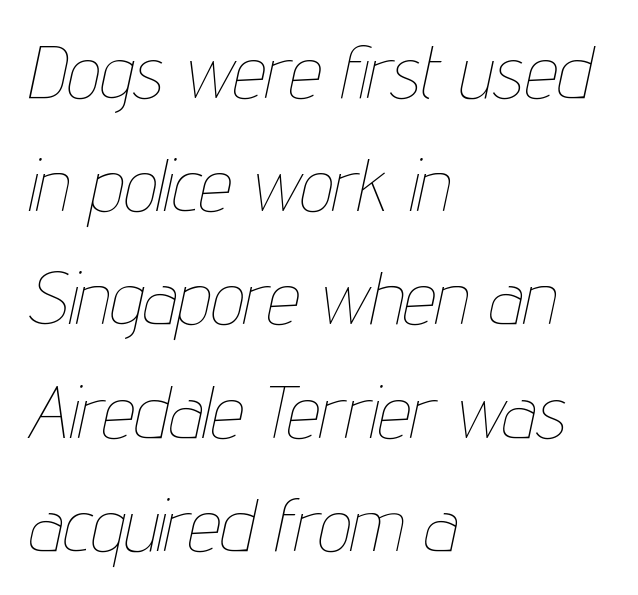
The image shows 74 px thin, condensed type, italic (leaning right); set left-aligned, normal line spacing (1.53x), normal letter spacing, not underlined; low stroke contrast and a medium x-height.
